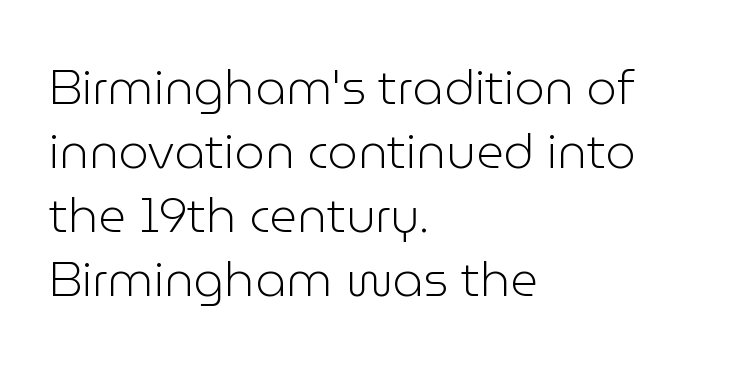
The image shows 48 px light sans-serif type, upright; set left-aligned, normal line spacing (1.33x), normal letter spacing, not underlined; low stroke contrast and a medium x-height.
